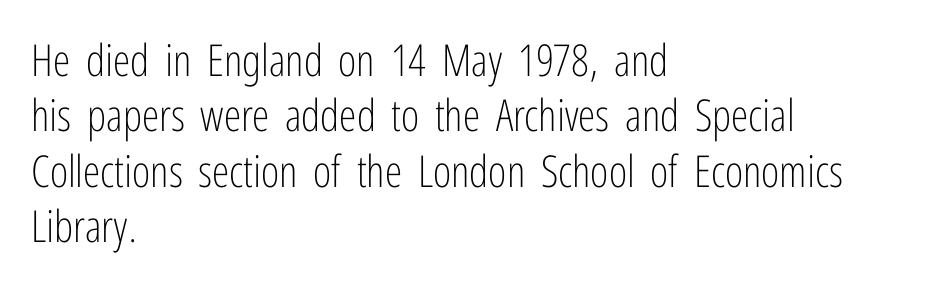
Q: Is the text bold? A: No.
Q: Is the text italic (slanted)? A: No, it is upright.
Q: Is the typeface a serif or a sans-serif typeface? A: Sans-serif.
Q: Is the text underlined? A: No.
Q: How is the paragraph aligned? A: Left-aligned.
Q: Is the spacing between letters normal or unusually wide? A: Normal.
Q: Is the spacing between lines tight, normal or loose? A: Normal.
Q: Width (condensed, normal, or wide)? A: Condensed.
Q: Stroke contrast? A: Low.
Q: x-height? A: Medium.
Q: Monospaced? A: No.
